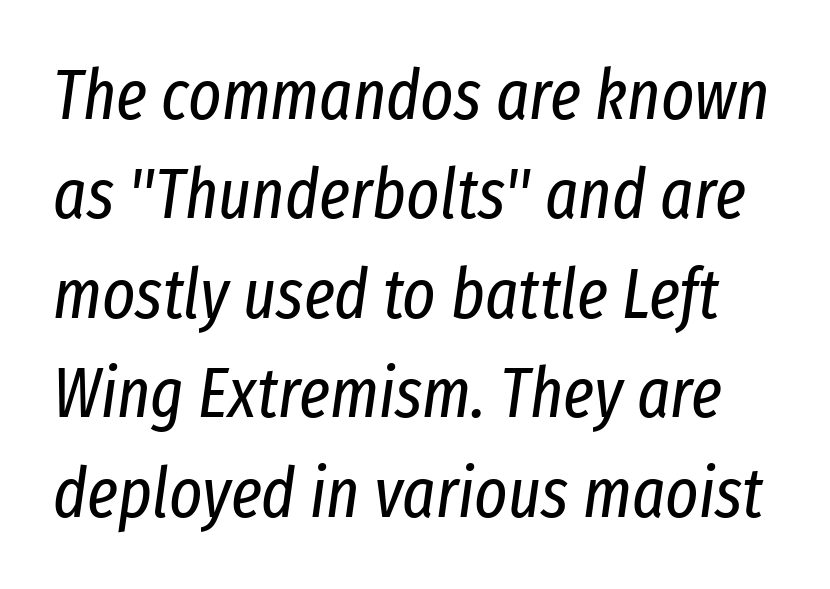
Q: Is the text bold? A: No.
Q: Is the text italic (slanted)? A: Yes, it leans right by about 8 degrees.
Q: Is the text underlined? A: No.
Q: Is the spacing between letters normal or unusually wide? A: Normal.
Q: Is the spacing between lines tight, normal or loose? A: Normal.
Q: Width (condensed, normal, or wide)? A: Condensed.
Q: Stroke contrast? A: Low.
Q: x-height? A: Medium.
Q: Monospaced? A: No.
